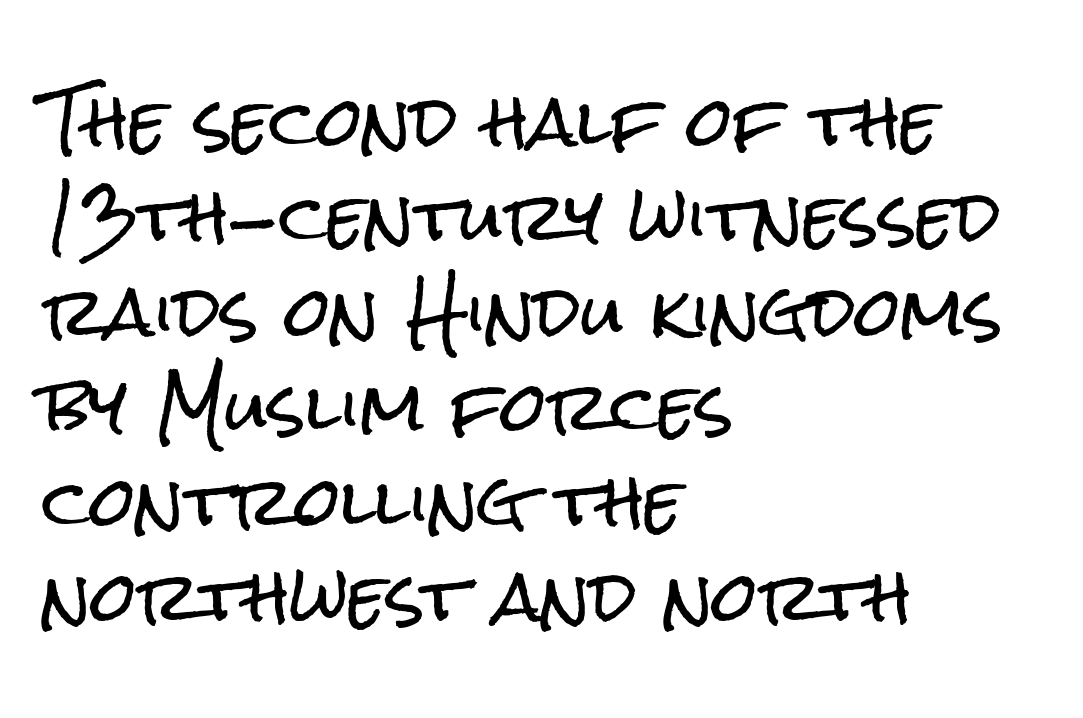
The image shows 66 px condensed sans-serif type, upright; set left-aligned, normal line spacing (1.44x), normal letter spacing, not underlined; low stroke contrast and a medium x-height.
